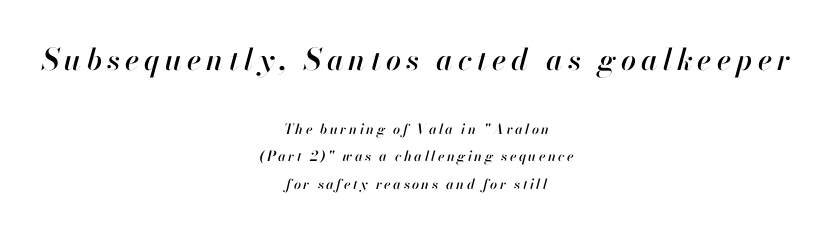
{"italic": "yes", "lean": "right", "slant_degrees": 13, "width": "normal", "stroke_contrast": "high", "x_height": "small", "monospaced": "no", "underline": "no", "align": "center", "line_spacing": "loose", "line_spacing_ratio": 1.94, "larger_block": "first", "size_ratio": 2.14, "glyph_px": 30}
